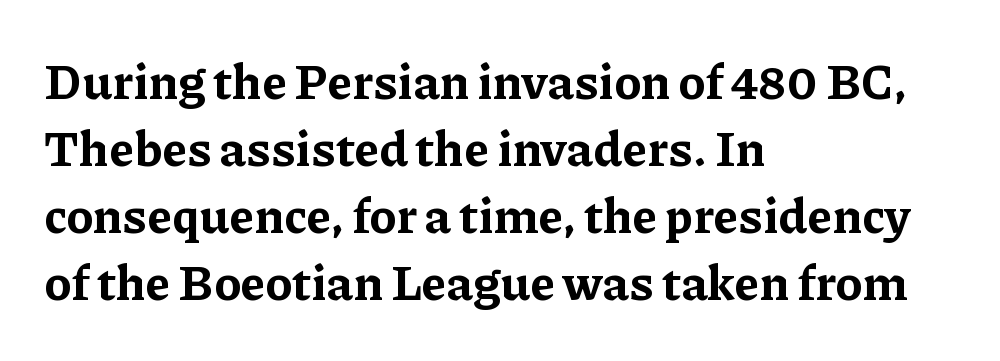
Characters follow at the spacing the type designer built in. Leading: standard. Posture: upright roman. The rendering uses natural spacing where letterforms have individual widths.
